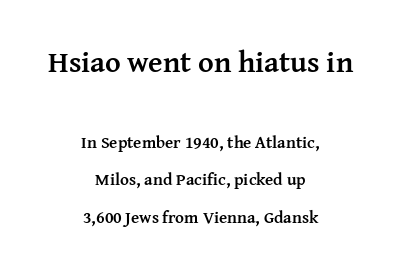
The image shows 30 px semibold serif type, upright; set centered, loose line spacing (2.2x), normal letter spacing, not underlined; the first (top) block is 1.76x larger; medium stroke contrast and a medium x-height.
